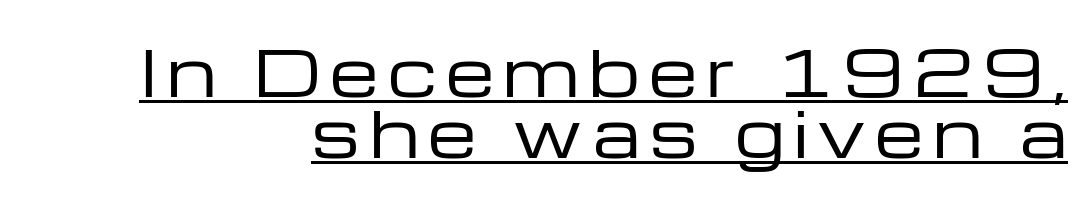
Compared with typical paragraphs, the rows here are closer together. A typesetter would mark this as roman, not italic. The cut favours lightness, reaching ordinary text weight at its darkest. The rendering uses natural spacing where letterforms have individual widths. Glance below the letters and you will spot a drawn line. The face used here is a sans, in the tradition of grotesques and geometrics.
